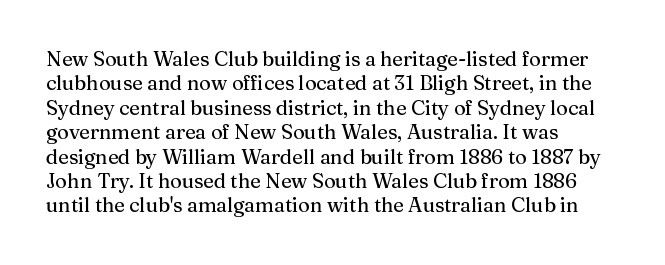
Look at the tracking — it's just the regular setting, nothing added. Horizontal alignment here is leftward, the default for most running prose. Clear beneath every line of the passage. Unlike italic type, these characters show no tilt at all.
